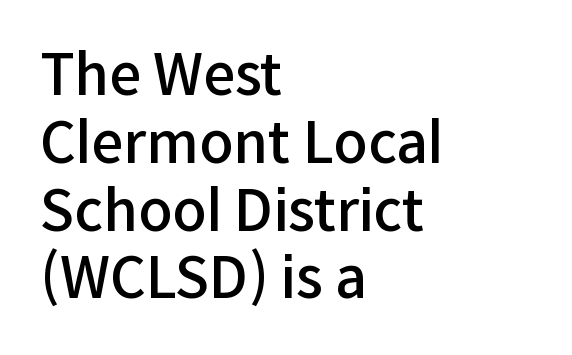
The image shows 56 px semibold sans-serif type, upright; set left-aligned, line spacing 1.21x, normal letter spacing, not underlined; low stroke contrast and a medium x-height.
